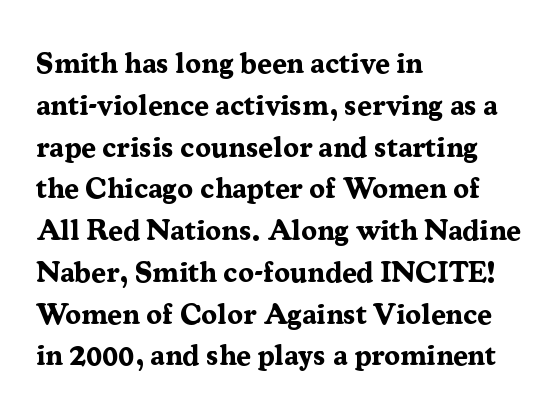
{"serif": "yes", "italic": "no", "bold": "yes", "weight": "bold", "width": "normal", "stroke_contrast": "medium", "x_height": "medium", "monospaced": "no", "underline": "no", "align": "left", "line_spacing": "normal", "line_spacing_ratio": 1.44, "letter_spacing": "normal", "letter_spacing_em": 0.0, "glyph_px": 29}
